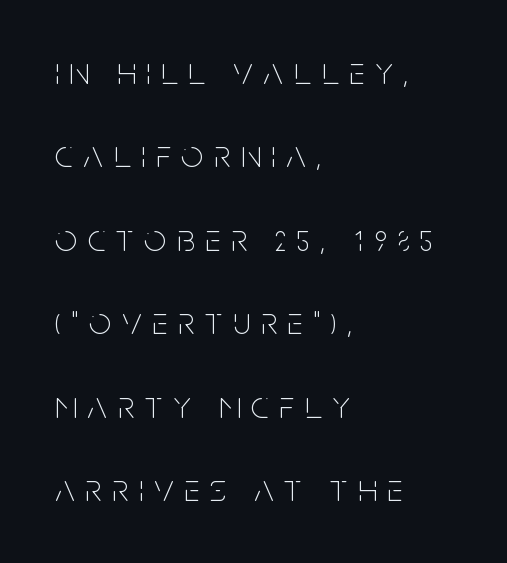
The image shows 39 px thin, condensed sans-serif type, upright; set left-aligned, loose line spacing (2.14x), unusually wide letter spacing (+0.27 em), not underlined; low stroke contrast and a large x-height.
